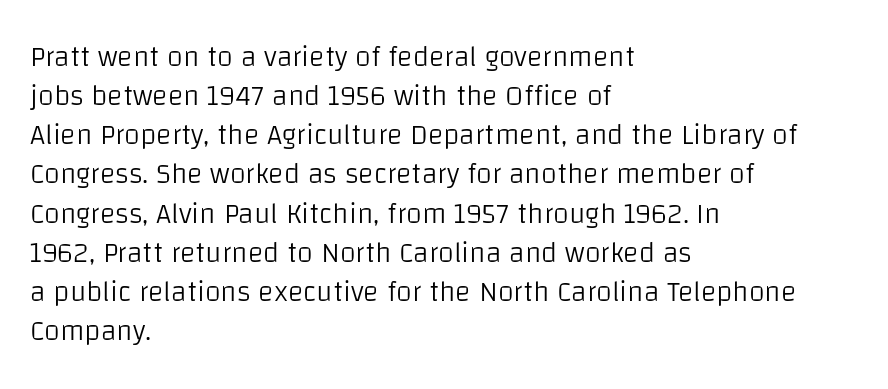
The image shows 29 px light sans-serif type, upright; set left-aligned, normal line spacing (1.35x), normal letter spacing, not underlined; low stroke contrast and a large x-height.
